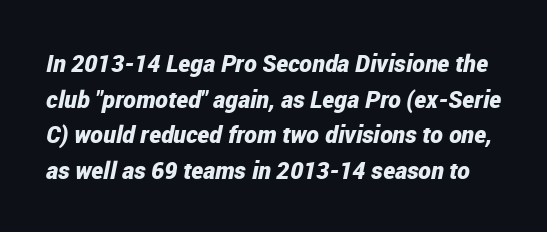
Q: Is the text bold? A: Yes.
Q: Is the text italic (slanted)? A: Yes, it leans right by about 12 degrees.
Q: Is the text underlined? A: No.
Q: Is the spacing between letters normal or unusually wide? A: Normal.
Q: Is the spacing between lines tight, normal or loose? A: Normal.
